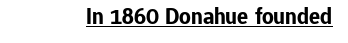
Heavy, bold letterforms. A rule runs beneath these lines of type. The type is set solid horizontally, with unmodified tracking. The lettering stays uniformly vertical, giving the passage a roman look.
